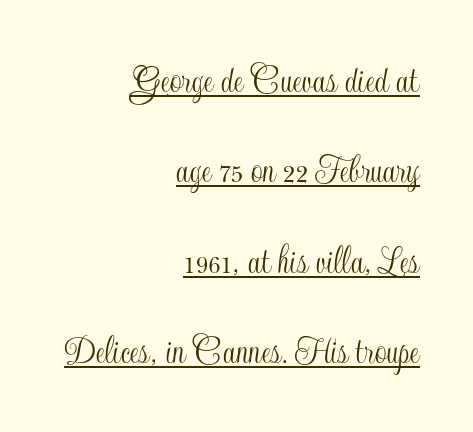
How are the letters spaced? Ordinarily, with no added tracking. Leading: increased. Descenders here cross a horizontal rule under the line. Teacher's note: observe the even right margin — that is flush-right alignment. Looks like regular typesetting: each glyph gets only the width it needs.
